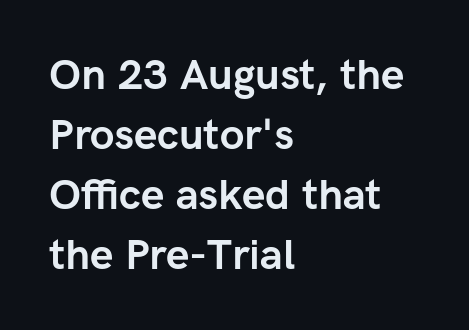
Notice how the stems are strictly vertical — no italics here. The passage shown stacks its lines at a standard gap. Nothing unusual about the tracking: characters are spaced as the font intends. Nope, no serifs anywhere on these letters. Check under the words: just untouched page.
